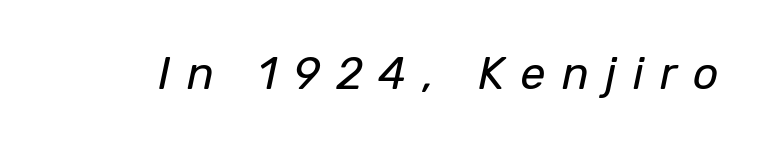
Q: Is the text bold? A: No.
Q: Is the text italic (slanted)? A: Yes, it leans right by about 12 degrees.
Q: Is the text underlined? A: No.
Q: Is the spacing between letters normal or unusually wide? A: Unusually wide.
Q: Width (condensed, normal, or wide)? A: Normal.
Q: Stroke contrast? A: Low.
Q: x-height? A: Medium.
Q: Monospaced? A: No.
